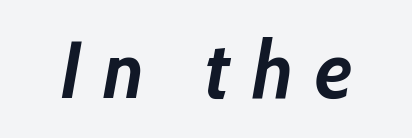
Q: Is the text bold? A: Yes.
Q: Is the text italic (slanted)? A: Yes, it leans right by about 10 degrees.
Q: Is the text underlined? A: No.
Q: Is the spacing between letters normal or unusually wide? A: Unusually wide.
Q: Width (condensed, normal, or wide)? A: Normal.
Q: Stroke contrast? A: Low.
Q: x-height? A: Medium.
Q: Monospaced? A: No.
